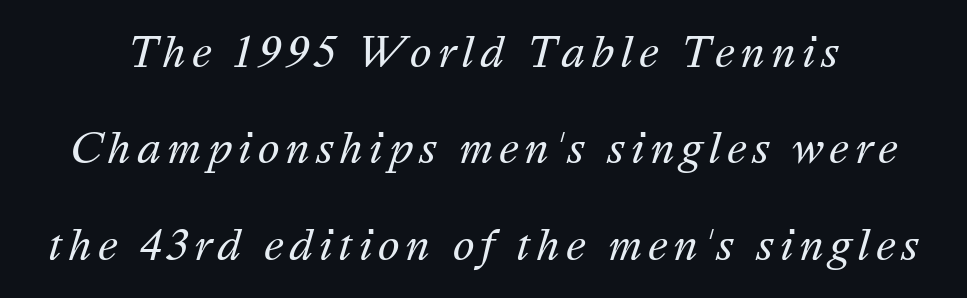
{"italic": "yes", "lean": "right", "slant_degrees": 16, "bold": "no", "weight": "regular", "width": "normal", "stroke_contrast": "medium", "x_height": "medium", "monospaced": "no", "underline": "no", "line_spacing": "loose", "line_spacing_ratio": 2.35, "glyph_px": 41}
